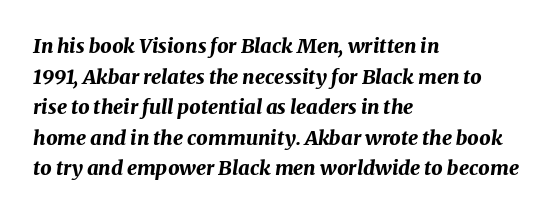
Q: Is the text bold? A: Yes.
Q: Is the text italic (slanted)? A: Yes, it leans right by about 8 degrees.
Q: Is the text underlined? A: No.
Q: How is the paragraph aligned? A: Left-aligned.
Q: Is the spacing between letters normal or unusually wide? A: Normal.
Q: Is the spacing between lines tight, normal or loose? A: Normal.
